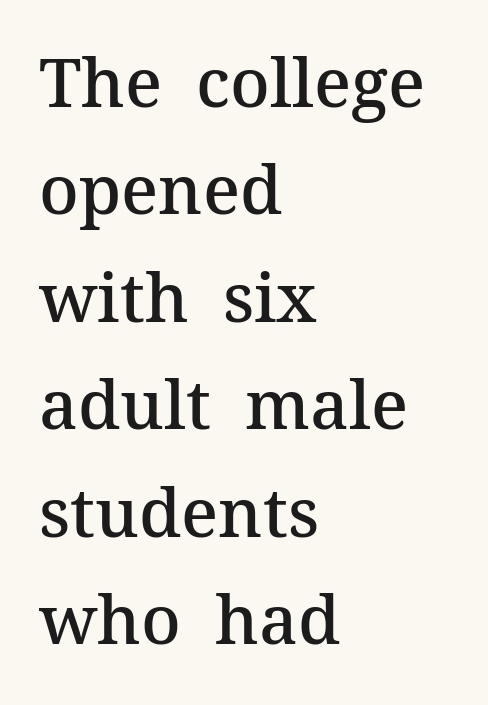
{"serif": "yes", "italic": "no", "bold": "semi", "weight": "semibold", "width": "normal", "stroke_contrast": "medium", "x_height": "medium", "monospaced": "no", "underline": "no", "align": "left", "line_spacing": "normal", "line_spacing_ratio": 1.58, "letter_spacing": "normal", "letter_spacing_em": 0.0, "glyph_px": 68}
